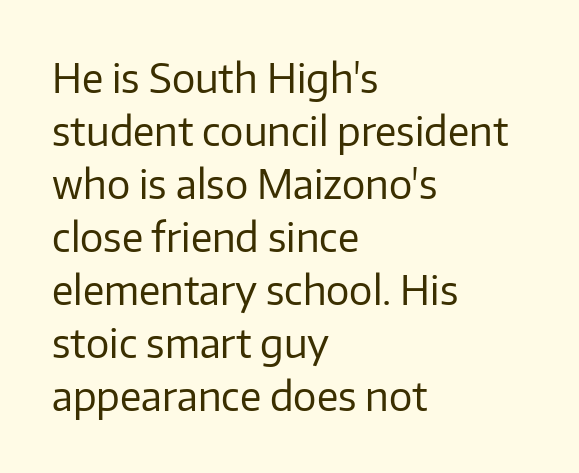
Nobody touched the tracking dial on this one. Ascenders rise straight up at ninety degrees. The typeface has the unassuming heft of standard copy or less. Reading down the column, the eye jumps a familiar distance to each next line. Spacing verdict: proportional, widths tailored to each character.
